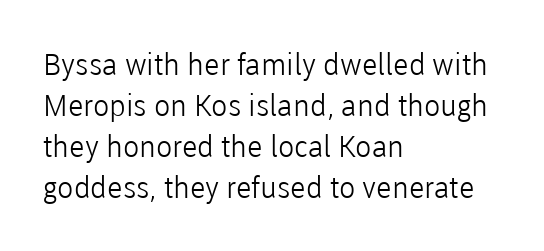
The image shows 30 px light sans-serif type, upright; set left-aligned, normal line spacing (1.37x), normal letter spacing, not underlined; low stroke contrast and a medium x-height.
